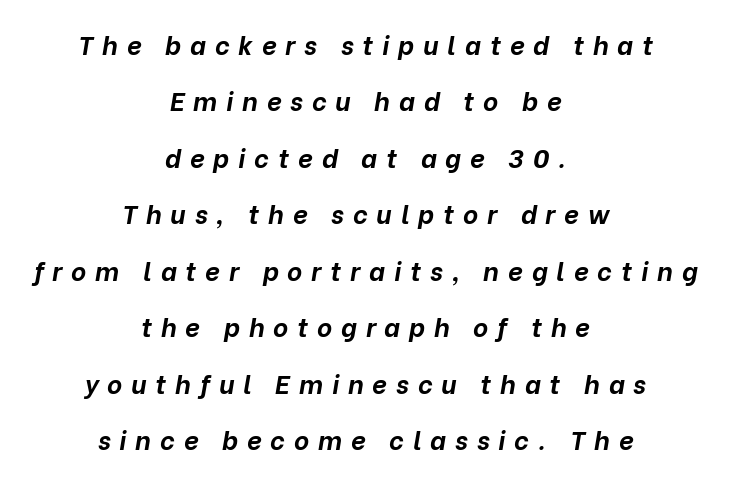
{"italic": "yes", "lean": "right", "slant_degrees": 10, "bold": "yes", "underline": "no", "align": "center", "line_spacing": "loose", "line_spacing_ratio": 2.17, "letter_spacing": "wide", "letter_spacing_em": 0.34, "glyph_px": 26}
